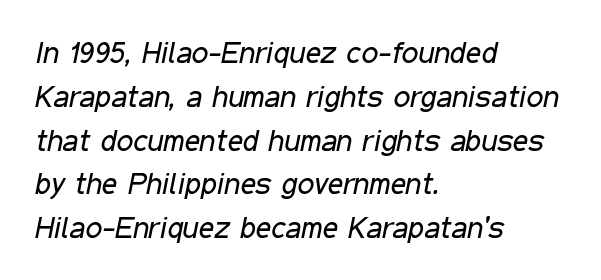
{"italic": "yes", "lean": "right", "slant_degrees": 11, "bold": "no", "weight": "regular", "width": "condensed", "stroke_contrast": "low", "x_height": "medium", "monospaced": "no", "underline": "no", "align": "left", "line_spacing": "normal", "line_spacing_ratio": 1.46, "letter_spacing": "normal", "letter_spacing_em": 0.0, "glyph_px": 30}
